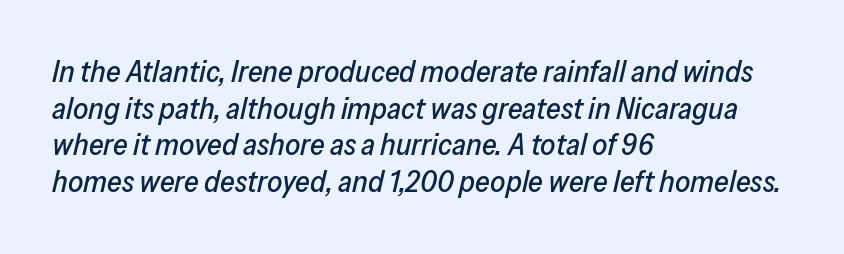
The image shows 30 px text type, italic (leaning right); set left-aligned, line spacing 1.22x, normal letter spacing, not underlined; low stroke contrast and a medium x-height.
